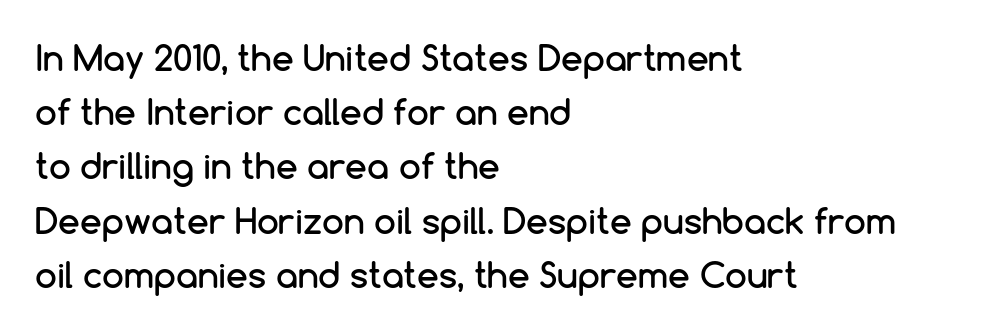
{"serif": "no", "italic": "no", "width": "normal", "stroke_contrast": "low", "x_height": "medium", "monospaced": "no", "underline": "no", "align": "left", "line_spacing": "normal", "line_spacing_ratio": 1.55, "letter_spacing": "normal", "letter_spacing_em": 0.0, "glyph_px": 35}
